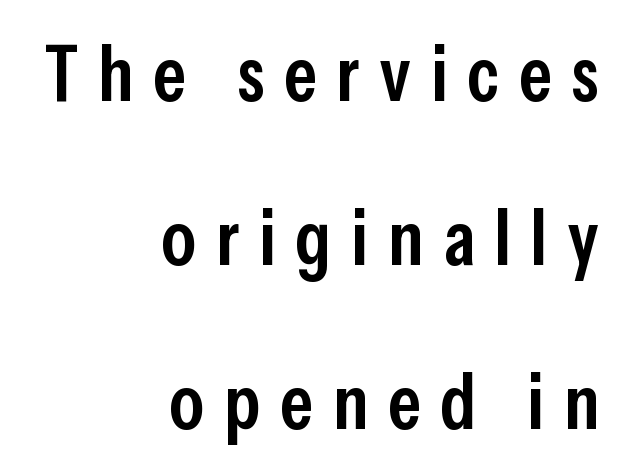
Q: Is the text bold? A: Semi-bold.
Q: Is the text italic (slanted)? A: No, it is upright.
Q: Is the typeface a serif or a sans-serif typeface? A: Sans-serif.
Q: Is the text underlined? A: No.
Q: How is the paragraph aligned? A: Right-aligned.
Q: Is the spacing between letters normal or unusually wide? A: Unusually wide.
Q: Is the spacing between lines tight, normal or loose? A: Loose.
Q: Width (condensed, normal, or wide)? A: Condensed.
Q: Stroke contrast? A: Low.
Q: x-height? A: Medium.
Q: Monospaced? A: No.
